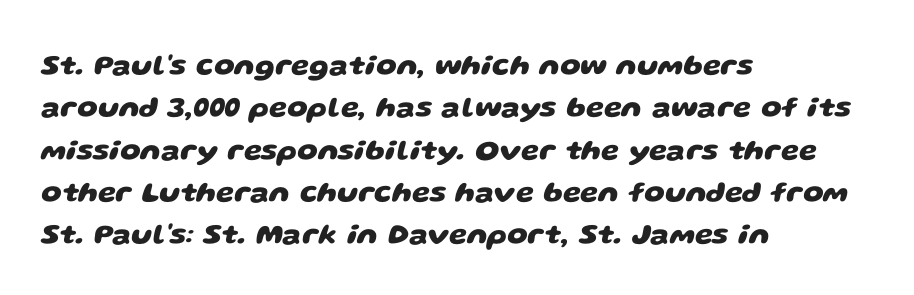
The image shows 29 px heavy, wide sans-serif type; set left-aligned, normal line spacing (1.46x), normal letter spacing, not underlined; low stroke contrast and a large x-height.
